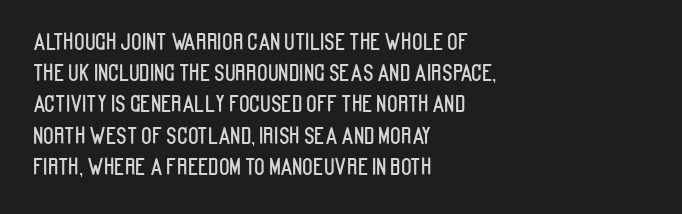
Q: Is the text italic (slanted)? A: No, it is upright.
Q: Is the text underlined? A: No.
Q: How is the paragraph aligned? A: Left-aligned.
Q: Is the spacing between letters normal or unusually wide? A: Normal.
Q: Is the spacing between lines tight, normal or loose? A: Normal.
